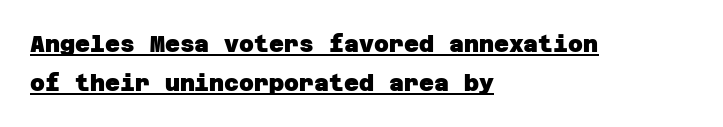
A typographer would call this underscored text. Students, this is bold: see how much ink each stroke carries. Compared with typical paragraphs, the rows here are spaced about the same. Horizontally, the lines are justified to the leading edge only. Students, note that the glyphs here touch the page at normal intervals.
